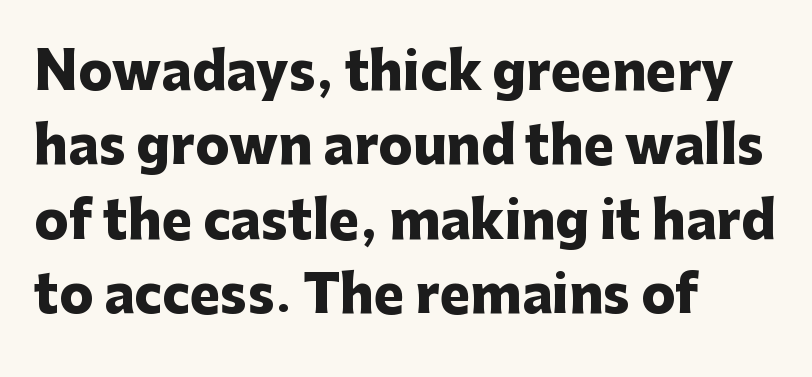
The image shows 51 px heavy sans-serif type, upright; set left-aligned, normal line spacing (1.46x), normal letter spacing, not underlined; low stroke contrast and a medium x-height.
